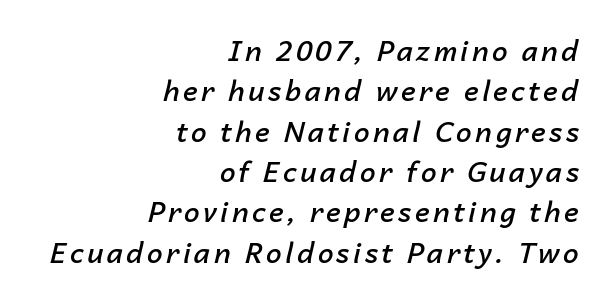
Q: Is the text bold? A: Semi-bold.
Q: Is the text italic (slanted)? A: Yes, it leans right by about 14 degrees.
Q: Is the text underlined? A: No.
Q: How is the paragraph aligned? A: Right-aligned.
Q: Is the spacing between lines tight, normal or loose? A: Normal.
Q: Width (condensed, normal, or wide)? A: Normal.
Q: Stroke contrast? A: Low.
Q: x-height? A: Medium.
Q: Monospaced? A: No.
